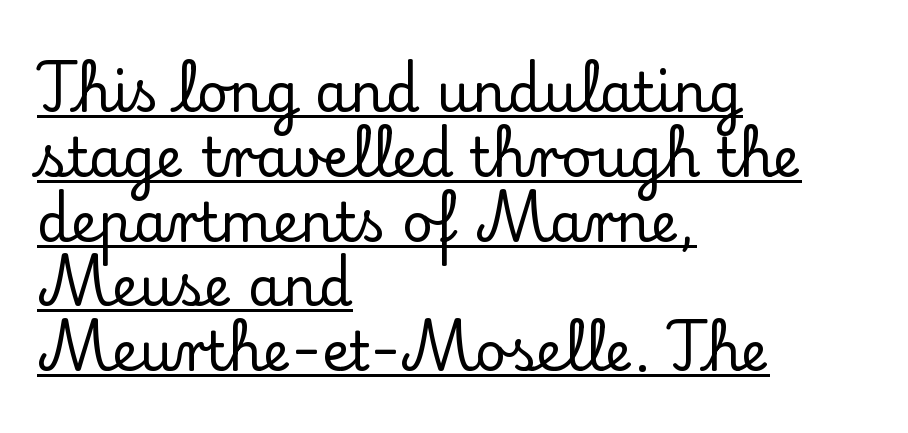
The string is rendered with underlining switched on. Unlike a clean sans, this face finishes its strokes with serifs. The setting favours the left margin, as ordinary paragraphs usually do. You could call the tracking neutral — neither tight nor loose. Do the characters align in a grid? No, the font is proportional. Characters remain perfectly vertical along every line.
